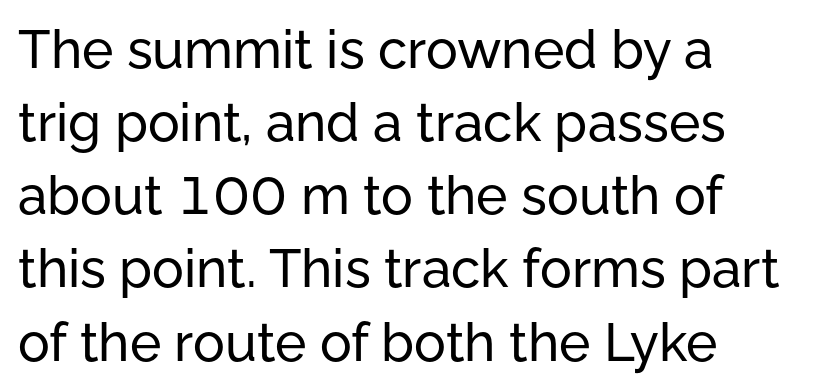
The image shows 53 px sans-serif type, upright; set left-aligned, normal line spacing (1.38x), normal letter spacing, not underlined; low stroke contrast and a medium x-height.
